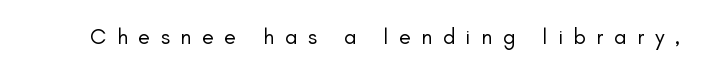
Q: Is the text bold? A: No.
Q: Is the text italic (slanted)? A: No, it is upright.
Q: Is the text underlined? A: No.
Q: Is the spacing between letters normal or unusually wide? A: Unusually wide.
